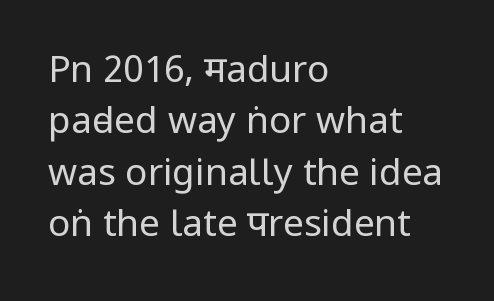
The strokes carry an ordinary text weight at most. Unmarked baselines from the first word to the last. Each word holds together tightly as a unit, with standard inter-letter gaps. Grotesque or geometric, the face here clearly has no serifs. The text block is weighted toward the left margin, trailing off unevenly rightward. The letters stand straight up with perfectly vertical stems.
